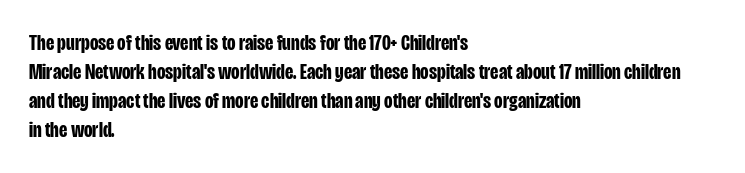
Q: Is the text bold? A: Yes.
Q: Is the text italic (slanted)? A: No, it is upright.
Q: Is the text underlined? A: No.
Q: How is the paragraph aligned? A: Left-aligned.
Q: Is the spacing between letters normal or unusually wide? A: Normal.
Q: Is the spacing between lines tight, normal or loose? A: Normal.
